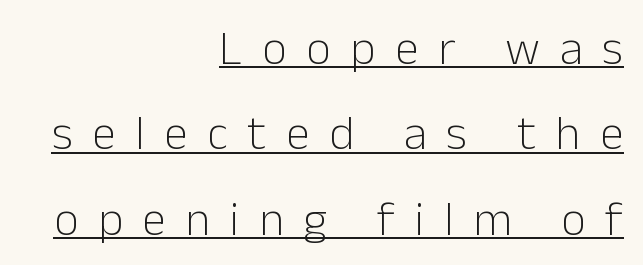
Q: Is the text bold? A: No.
Q: Is the text italic (slanted)? A: No, it is upright.
Q: Is the typeface a serif or a sans-serif typeface? A: Sans-serif.
Q: Is the text underlined? A: Yes.
Q: How is the paragraph aligned? A: Right-aligned.
Q: Is the spacing between letters normal or unusually wide? A: Unusually wide.
Q: Width (condensed, normal, or wide)? A: Normal.
Q: Stroke contrast? A: Low.
Q: x-height? A: Medium.
Q: Monospaced? A: No.
